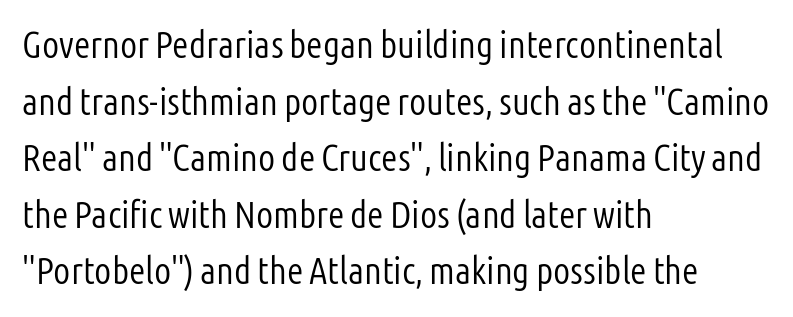
{"serif": "no", "italic": "no", "bold": "no", "weight": "light", "width": "condensed", "stroke_contrast": "low", "x_height": "medium", "monospaced": "no", "underline": "no", "align": "left", "line_spacing": "normal", "line_spacing_ratio": 1.49, "letter_spacing": "normal", "letter_spacing_em": 0.0, "glyph_px": 38}
